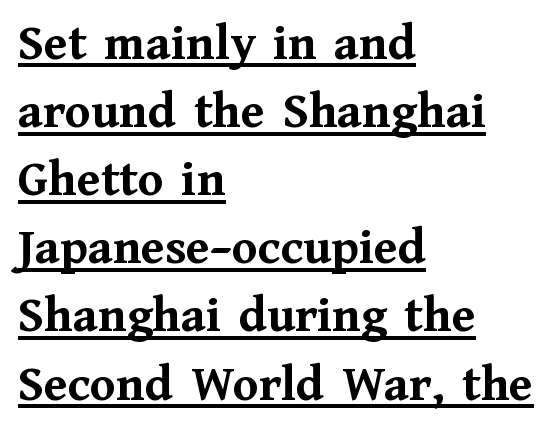
This rendering employs a face with finishing strokes, i.e., a serif. Line starts are locked; line ends wander. Emphasis is given by a line drawn under the lettering. Line spacing here is normal. Upright lettering throughout. Its strokes are broad and dark, the hallmark of bold type.
